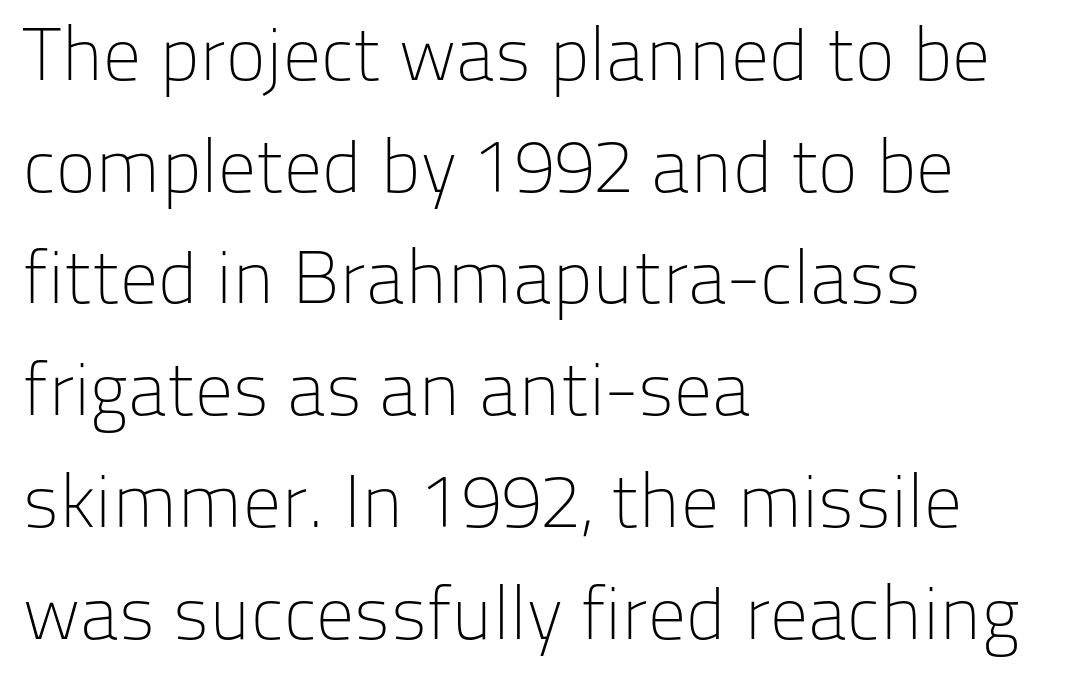
{"serif": "no", "italic": "no", "bold": "no", "weight": "light", "width": "normal", "stroke_contrast": "low", "x_height": "medium", "monospaced": "no", "underline": "no", "align": "left", "line_spacing": "normal", "line_spacing_ratio": 1.49, "letter_spacing": "normal", "letter_spacing_em": 0.0, "glyph_px": 75}
